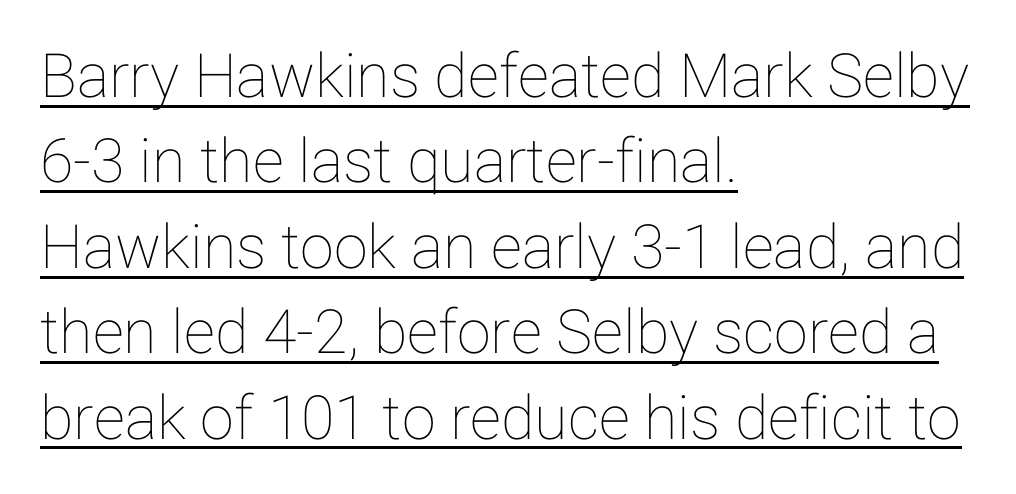
Q: Is the text italic (slanted)? A: No, it is upright.
Q: Is the text underlined? A: Yes.
Q: How is the paragraph aligned? A: Left-aligned.
Q: Is the spacing between letters normal or unusually wide? A: Normal.
Q: Is the spacing between lines tight, normal or loose? A: Normal.
Q: Width (condensed, normal, or wide)? A: Normal.
Q: Stroke contrast? A: Low.
Q: x-height? A: Medium.
Q: Monospaced? A: No.
